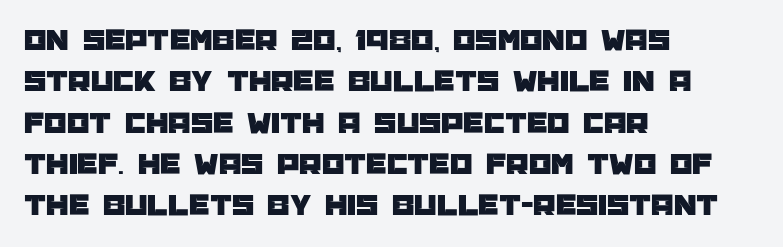
Does extra space separate the letters? No, they use regular spacing. Spacing verdict: proportional, widths tailored to each character. The passage shown stacks its lines at a standard gap. The paragraph shown leans on its left margin. Stroke terminals: plain, sans-serif. Tall strokes in this sample are plumb rather than angled.
